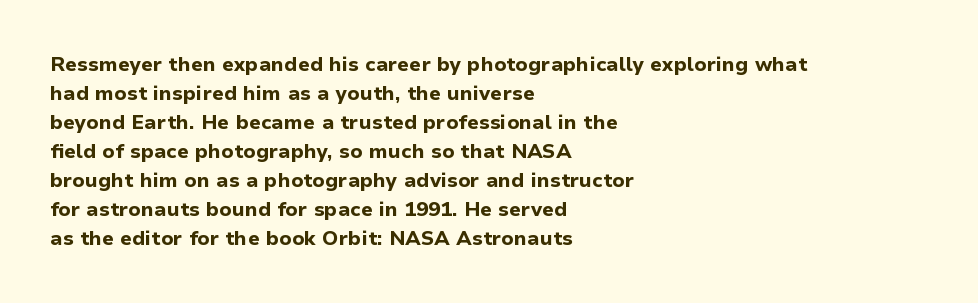
Style check: upright. The block of text has a typical density, with ordinary space between rows. The words here are not underlined. The paragraph shown leans on its left margin. The gaps between neighbouring characters are ordinary and unremarkable.
